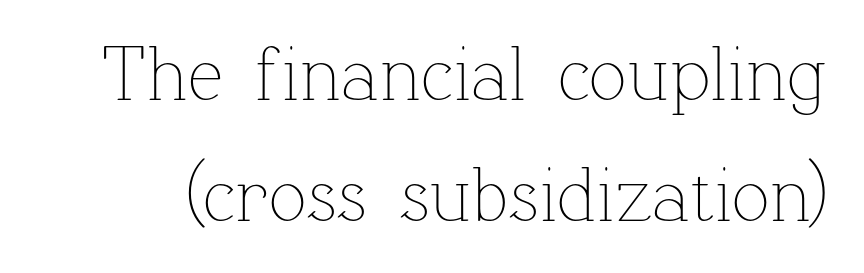
This rendering leaves character spacing at its baseline value. The zone under the glyphs is completely vacant. Quick note: interline space is typical. Stem width sits at or under what a default text font uses. Character widths vary here, with narrow letters taking less room than wide ones. Ascenders rise straight up at ninety degrees.
